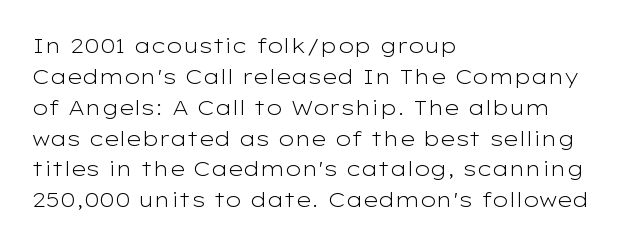
{"italic": "no", "bold": "no", "underline": "no", "align": "left", "line_spacing": "normal", "line_spacing_ratio": 1.47, "letter_spacing": "normal", "letter_spacing_em": 0.0, "glyph_px": 21}
